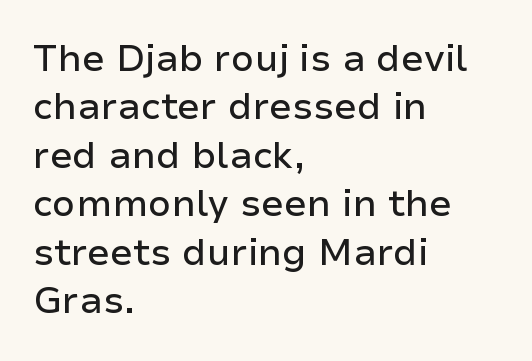
These lines keep a tight, regular rhythm from letter to letter. Classification — sans serif. The string is rendered with underlining switched off. These lines are rendered in a variable-pitch font.
